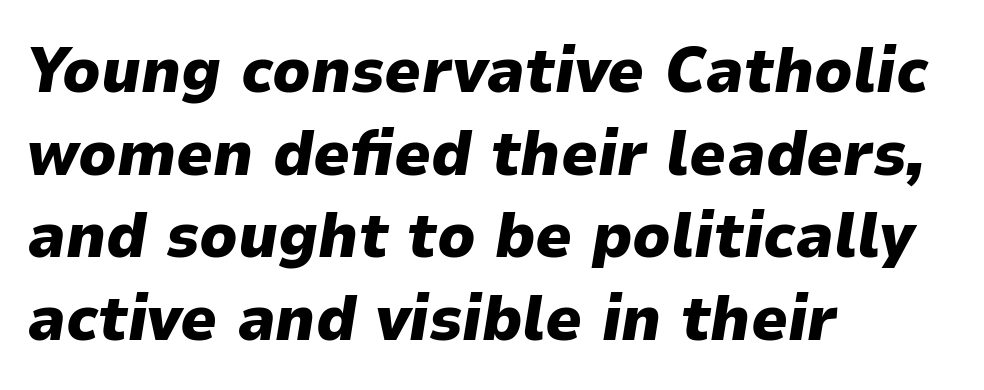
In terms of letterspacing, this is plain default setting. Here the designer chose a conventional face with non-uniform glyph widths. Compared with a centered layout, this one pins lines to the left instead. Quick note: italic. The glyphs have the mass of a bold cut. A typesetter would call this leading conventional body-copy spacing.
